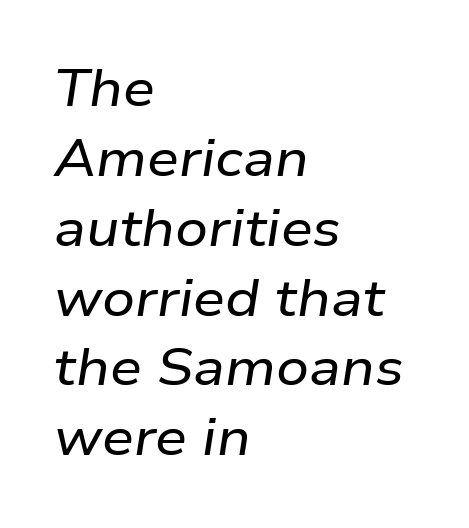
{"italic": "yes", "lean": "right", "slant_degrees": 9, "width": "wide", "stroke_contrast": "low", "x_height": "medium", "monospaced": "no", "underline": "no", "align": "left", "line_spacing": "normal", "line_spacing_ratio": 1.37, "letter_spacing": "normal", "letter_spacing_em": 0.0, "glyph_px": 51}
